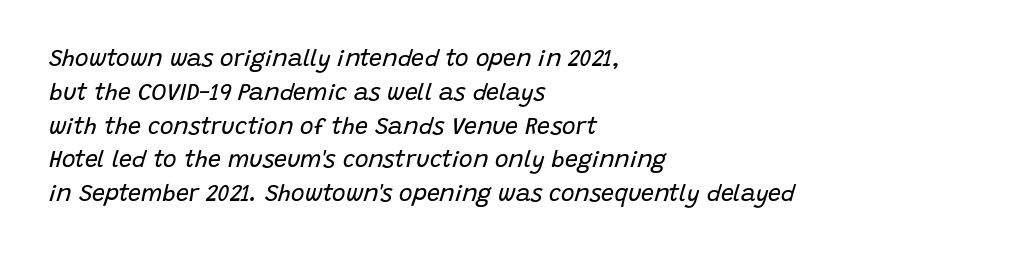
Whoever set this chose a conventional vertical rhythm. Yep, that's italic — everything's leaning. If you drew a ruler down the left edge, every line would touch it. The letters sit at their default tracking, neither squeezed nor spread.
